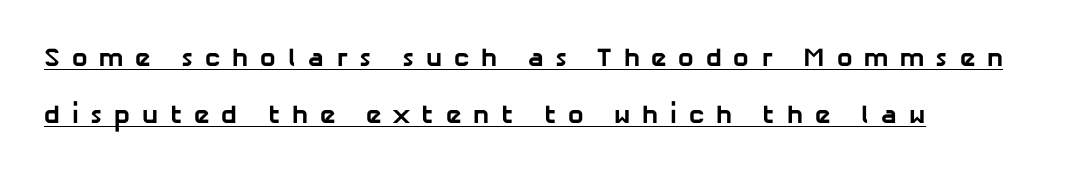
Q: Is the text bold? A: Yes.
Q: Is the text underlined? A: Yes.
Q: Is the spacing between letters normal or unusually wide? A: Unusually wide.
Q: Is the spacing between lines tight, normal or loose? A: Loose.
